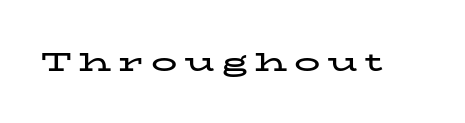
The image shows 26 px bold type, upright; set unusually wide letter spacing (+0.28 em), not underlined.
